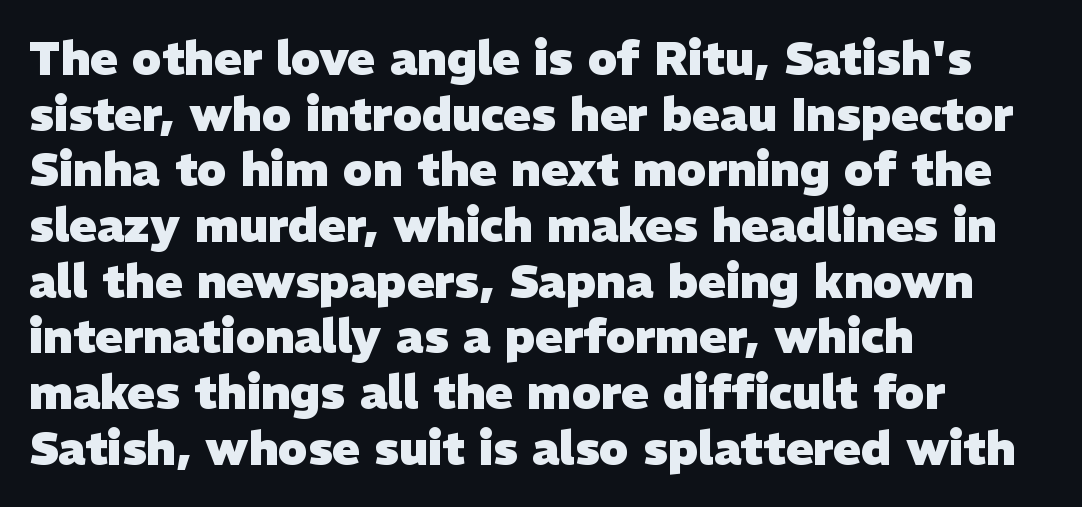
The image shows 46 px heavy sans-serif type; set left-aligned, line spacing 1.21x, normal letter spacing, not underlined; low stroke contrast and a medium x-height.
